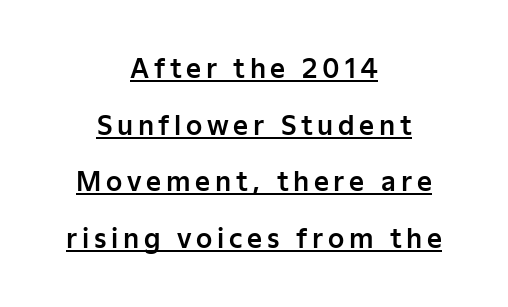
{"italic": "no", "underline": "yes", "align": "center", "line_spacing": "loose", "line_spacing_ratio": 2.18, "glyph_px": 26}
